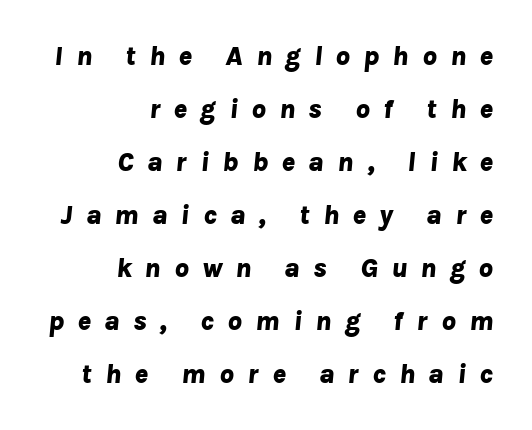
The image shows 28 px bold type, italic (leaning right); set right-aligned, line spacing 1.89x, unusually wide letter spacing (+0.47 em), not underlined; low stroke contrast and a medium x-height.
